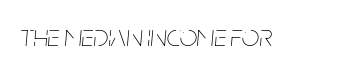
Nothing heavy about these letters — not bold at all. Italic: yes, the glyphs are oblique. Spacing verdict: proportional, widths tailored to each character. The foot of each line stays bare and open.
